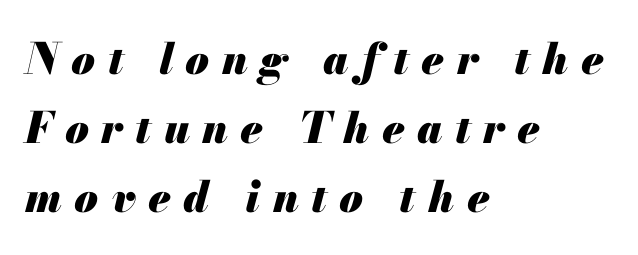
Q: Is the text bold? A: Yes.
Q: Is the text italic (slanted)? A: Yes, it leans right by about 13 degrees.
Q: Is the text underlined? A: No.
Q: How is the paragraph aligned? A: Left-aligned.
Q: Is the spacing between letters normal or unusually wide? A: Unusually wide.
Q: Is the spacing between lines tight, normal or loose? A: Normal.
Q: Width (condensed, normal, or wide)? A: Normal.
Q: Stroke contrast? A: Medium.
Q: x-height? A: Small.
Q: Monospaced? A: No.
